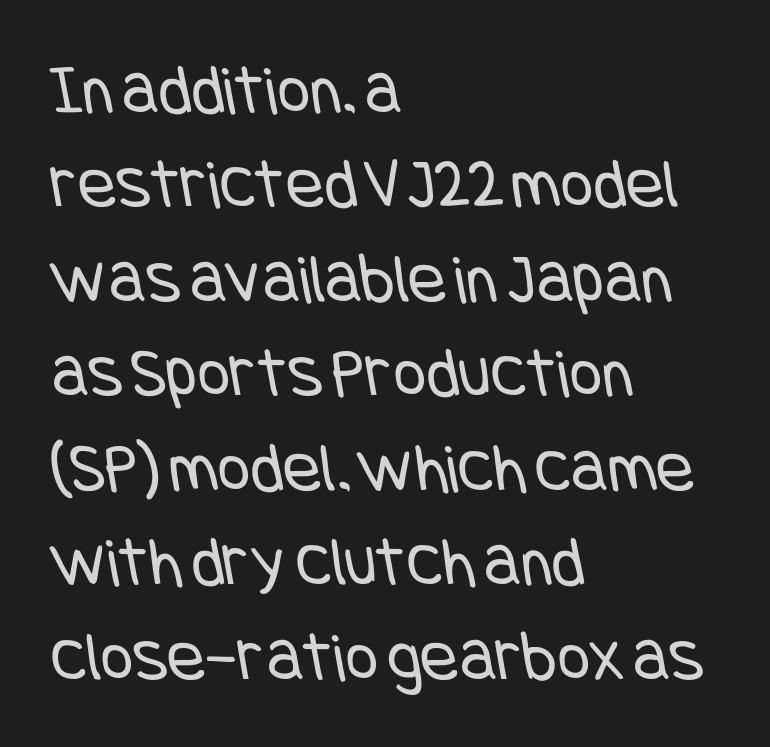
The image shows 71 px regular-weight, condensed sans-serif type; set left-aligned, normal line spacing (1.33x), normal letter spacing, not underlined; low stroke contrast and a large x-height.
